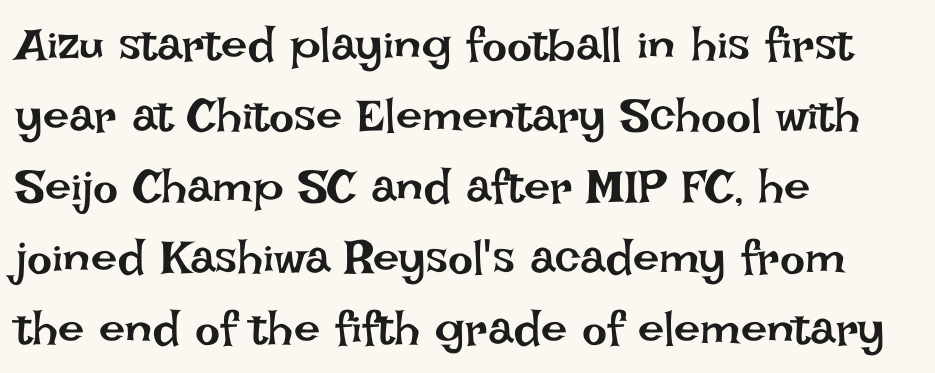
{"italic": "no", "bold": "no", "weight": "regular", "width": "normal", "stroke_contrast": "low", "x_height": "large", "monospaced": "no", "underline": "no", "align": "left", "line_spacing": "normal", "line_spacing_ratio": 1.51, "letter_spacing": "normal", "letter_spacing_em": 0.0, "glyph_px": 47}
